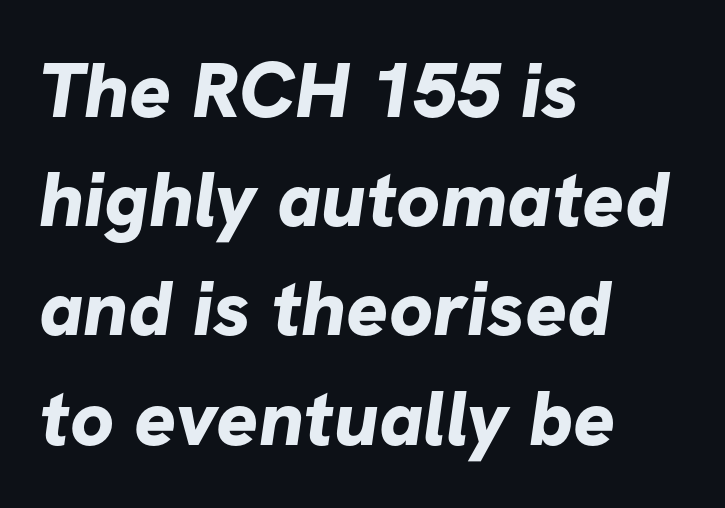
Q: Is the text bold? A: Yes.
Q: Is the typeface a serif or a sans-serif typeface? A: Sans-serif.
Q: Is the text underlined? A: No.
Q: How is the paragraph aligned? A: Left-aligned.
Q: Is the spacing between letters normal or unusually wide? A: Normal.
Q: Is the spacing between lines tight, normal or loose? A: Normal.
Q: Width (condensed, normal, or wide)? A: Normal.
Q: Stroke contrast? A: Low.
Q: x-height? A: Medium.
Q: Monospaced? A: No.
